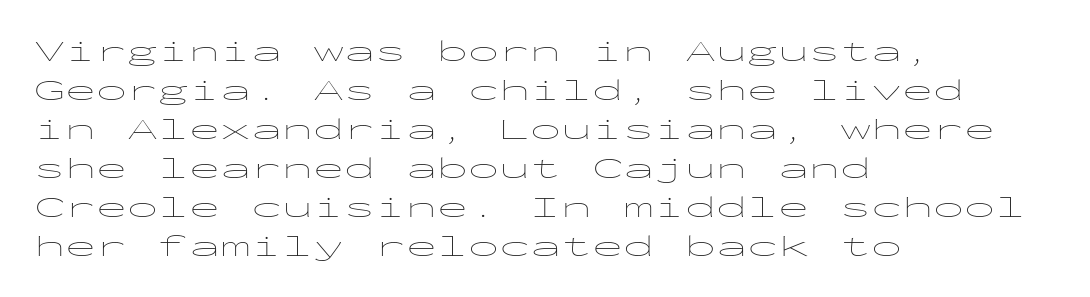
A typesetter would label this face a sans. Designer's note — italics off, roman on. Look at the tracking — it's just the regular setting, nothing added. Stroke thickness stays within the range of a standard reading face or lighter. Descender tails drop into unmarked territory.
